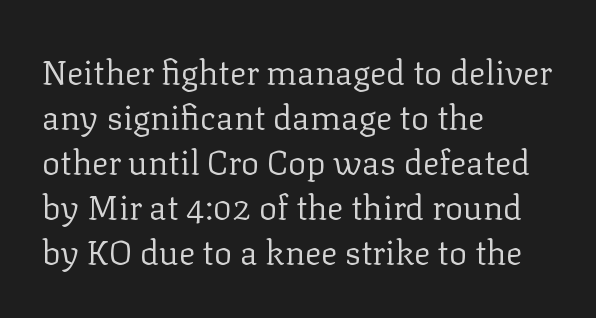
Q: Is the text bold? A: No.
Q: Is the text italic (slanted)? A: No, it is upright.
Q: Is the typeface a serif or a sans-serif typeface? A: Serif.
Q: Is the text underlined? A: No.
Q: How is the paragraph aligned? A: Left-aligned.
Q: Is the spacing between letters normal or unusually wide? A: Normal.
Q: Is the spacing between lines tight, normal or loose? A: Normal.
Q: Width (condensed, normal, or wide)? A: Normal.
Q: Stroke contrast? A: Low.
Q: x-height? A: Medium.
Q: Monospaced? A: No.
